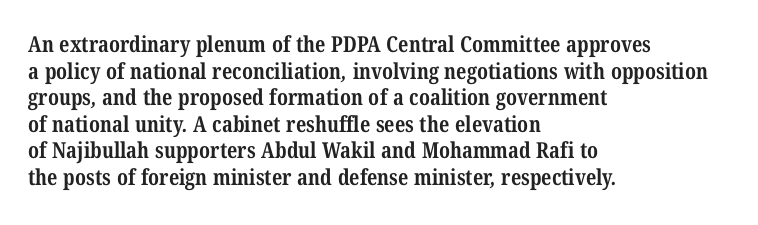
The image shows 22 px bold type; set left-aligned, line spacing 1.21x, normal letter spacing, not underlined.
